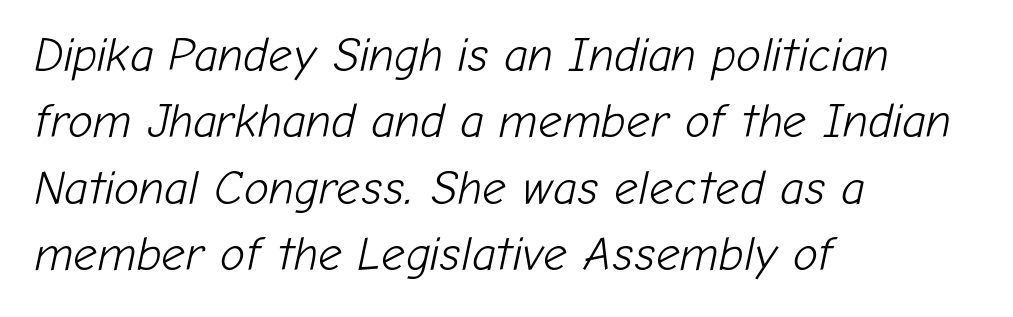
Q: Is the text bold? A: No.
Q: Is the text italic (slanted)? A: Yes, it leans right by about 12 degrees.
Q: Is the text underlined? A: No.
Q: How is the paragraph aligned? A: Left-aligned.
Q: Is the spacing between letters normal or unusually wide? A: Normal.
Q: Is the spacing between lines tight, normal or loose? A: Normal.
Q: Width (condensed, normal, or wide)? A: Normal.
Q: Stroke contrast? A: Low.
Q: x-height? A: Medium.
Q: Monospaced? A: No.
